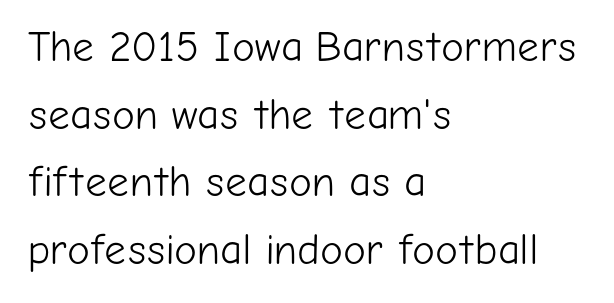
A light-to-regular cut is what we see here. Each new line begins a customary step beneath the previous one. No italicization has been applied; the sample stays upright. Leftover space on each line is placed entirely after the last word. The font family rendered here belongs to the sans-serif group.
